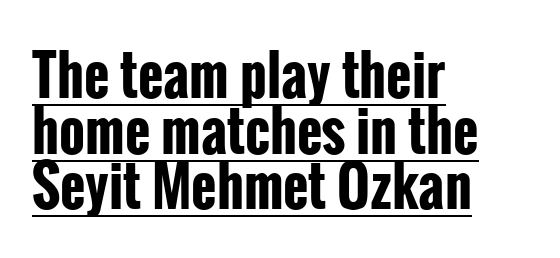
Interline gaps are noticeably narrow in this sample. Quick note: not italic, upright. Spacing verdict: proportional, widths tailored to each character. Does the weight exceed regular? Yes, all the way to bold.
